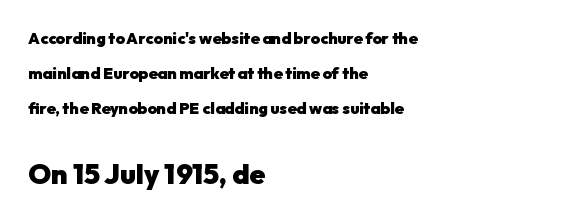
Q: Is the text bold? A: Yes.
Q: Is the text italic (slanted)? A: No, it is upright.
Q: Is the typeface a serif or a sans-serif typeface? A: Sans-serif.
Q: Is the text underlined? A: No.
Q: How is the paragraph aligned? A: Left-aligned.
Q: Is the spacing between letters normal or unusually wide? A: Normal.
Q: Is the spacing between lines tight, normal or loose? A: Loose.
Q: Which block of text is set in a larger size, the first (top) or the second (bottom)? A: The second (bottom) one.
Q: Width (condensed, normal, or wide)? A: Normal.
Q: Stroke contrast? A: Low.
Q: x-height? A: Medium.
Q: Monospaced? A: No.
